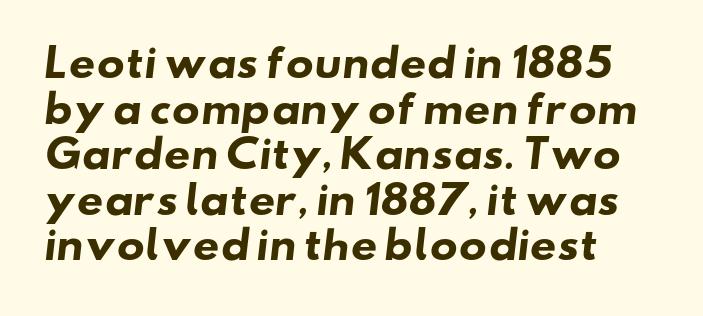
{"serif": "no", "bold": "yes", "weight": "heavy", "width": "wide", "stroke_contrast": "low", "x_height": "small", "monospaced": "no", "underline": "no", "align": "left", "line_spacing_ratio": 1.23, "letter_spacing": "normal", "letter_spacing_em": 0.0, "glyph_px": 37}
